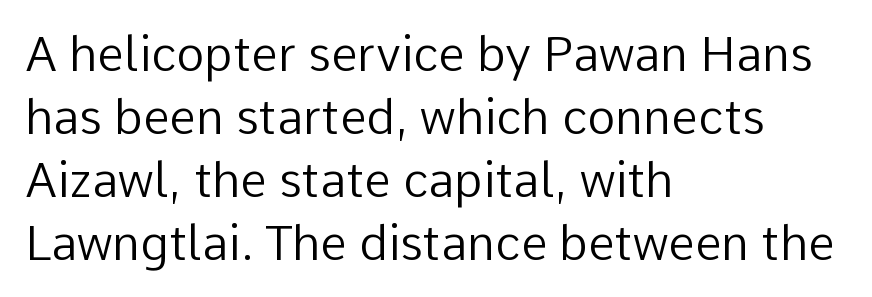
The image shows 48 px regular-weight sans-serif type, upright; set left-aligned, normal line spacing (1.31x), normal letter spacing, not underlined; low stroke contrast and a medium x-height.
